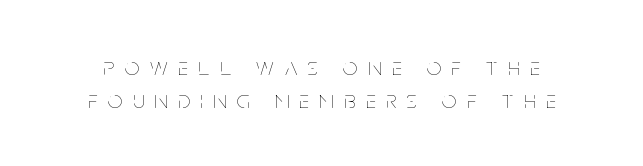
Q: Is the text bold? A: No.
Q: Is the text italic (slanted)? A: No, it is upright.
Q: Is the text underlined? A: No.
Q: Is the spacing between letters normal or unusually wide? A: Unusually wide.
Q: Is the spacing between lines tight, normal or loose? A: Normal.
